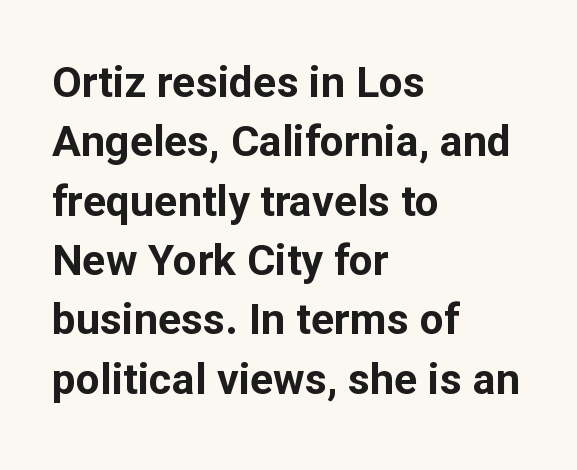
Letter spacing: default. Ascenders rise straight up at ninety degrees. Regarding leading, the lines here are spaced in the standard way. Here the designer chose a conventional face with non-uniform glyph widths. Nobody drew a line under any word here. A classic flush-left, rag-right setting is used for this passage.
